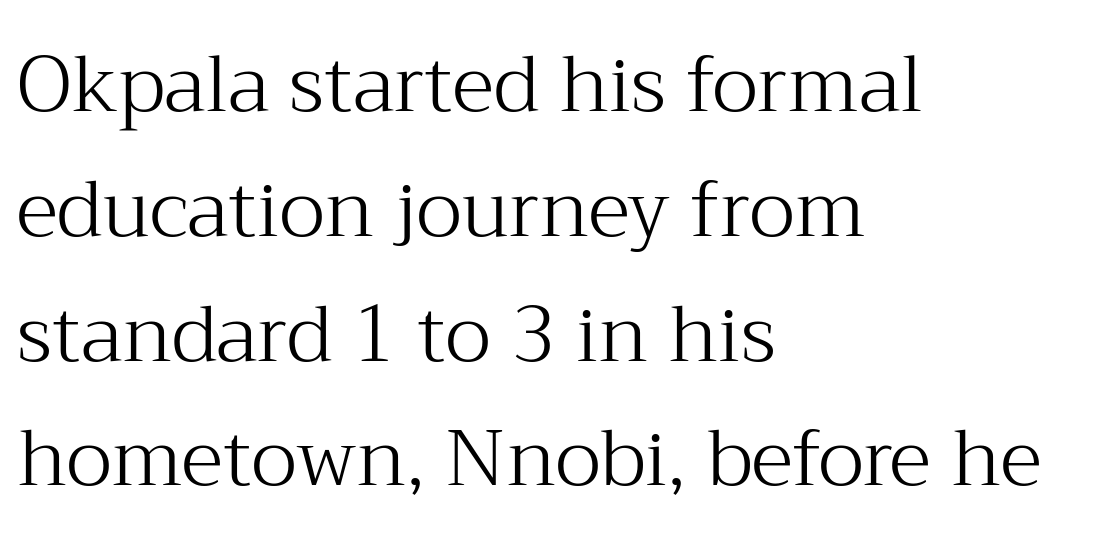
If you drew a ruler down the left edge, every line would touch it. Tracking value appears to be zero — textbook default spacing. The string is rendered with underlining switched off. Does the type have serifs? Yes, each stem ends in a small foot. Normally led — the rows are evenly, conventionally spaced. A typesetter would call this proportional, since set widths differ per character.
